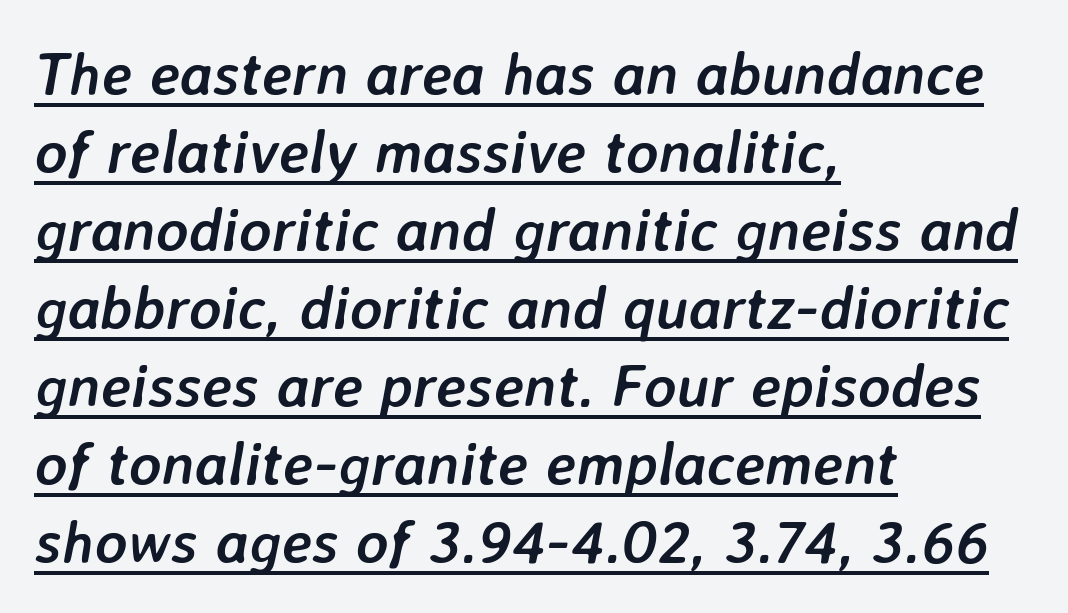
{"italic": "yes", "lean": "right", "slant_degrees": 7, "bold": "yes", "weight": "semibold", "width": "normal", "stroke_contrast": "low", "x_height": "medium", "monospaced": "no", "underline": "yes", "align": "left", "line_spacing": "normal", "line_spacing_ratio": 1.28, "letter_spacing": "normal", "letter_spacing_em": 0.0, "glyph_px": 61}
